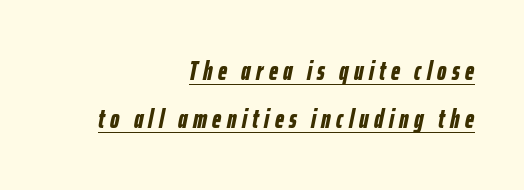
Students, this is bold: see how much ink each stroke carries. Between one letter and the next there's a generous, obvious gap. Beneath each row of characters lies a ruled line. All the whitespace from short lines collects on the left.
